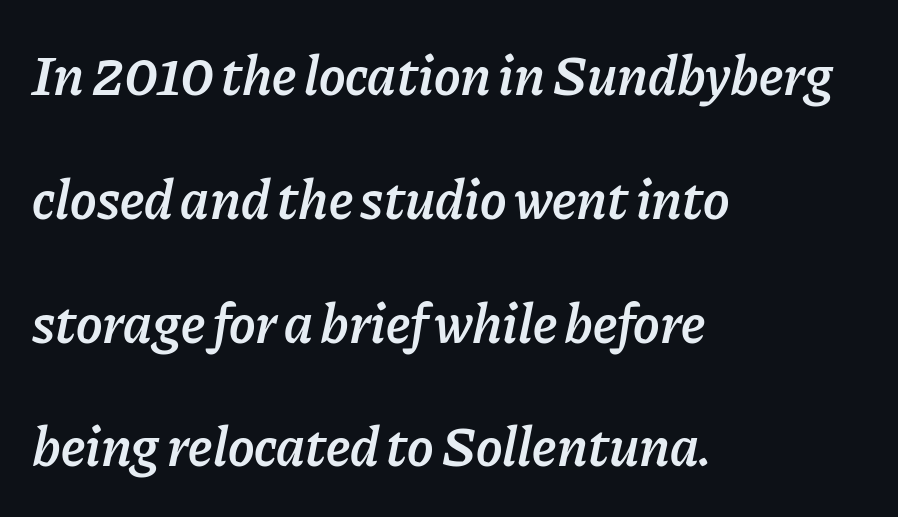
{"italic": "yes", "lean": "right", "slant_degrees": 11, "bold": "semi", "weight": "semibold", "width": "normal", "stroke_contrast": "low", "x_height": "medium", "monospaced": "no", "underline": "no", "align": "left", "line_spacing": "loose", "line_spacing_ratio": 2.21, "letter_spacing": "normal", "letter_spacing_em": 0.0, "glyph_px": 56}
